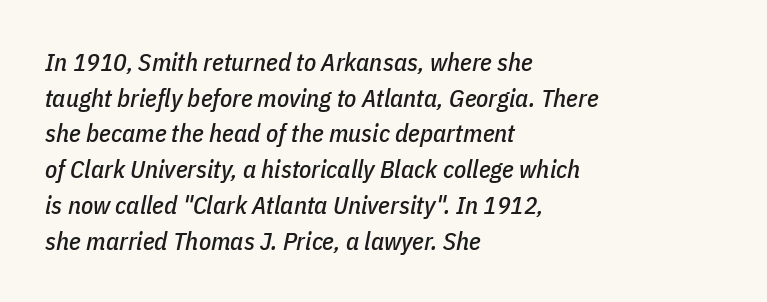
Q: Is the text italic (slanted)? A: Yes, it leans right by about 11 degrees.
Q: Is the text underlined? A: No.
Q: How is the paragraph aligned? A: Left-aligned.
Q: Is the spacing between letters normal or unusually wide? A: Normal.
Q: Is the spacing between lines tight, normal or loose? A: Normal.
